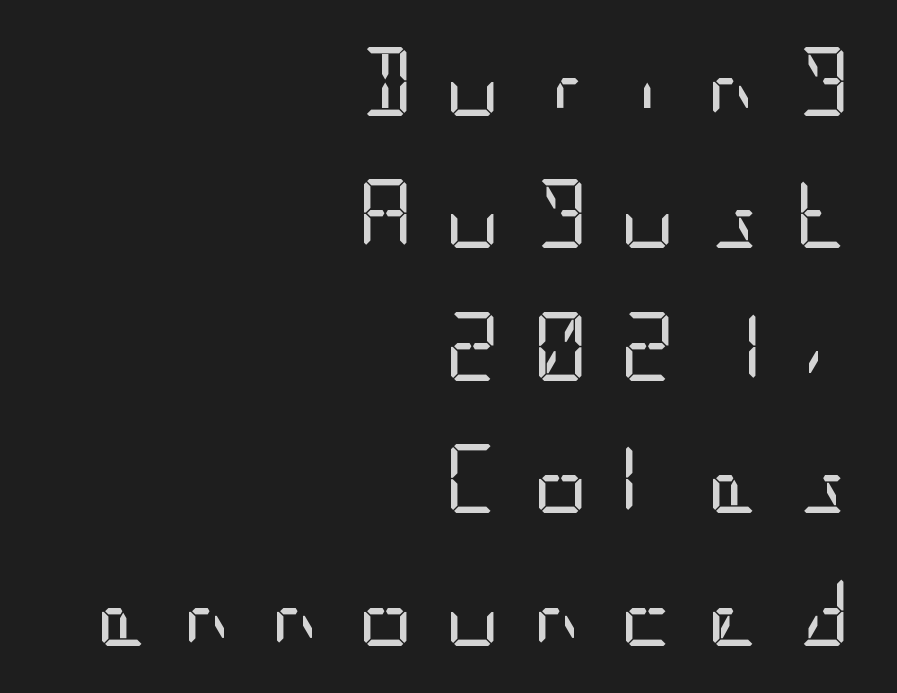
Is there any slant? The stems are plumb. Stroke mass is kept to a normal reading level or below. One-word summary of the alignment: right. Unmarked baselines from the first word to the last. The type family on display is of the sans-serif kind.
